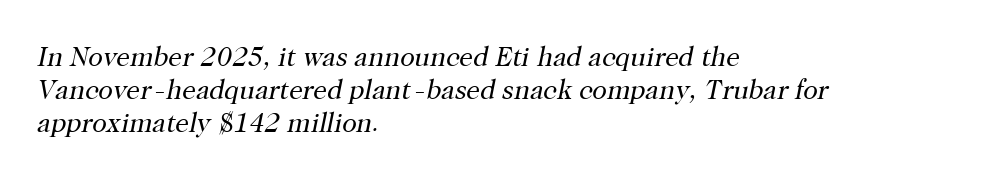
{"italic": "yes", "lean": "right", "slant_degrees": 12, "bold": "no", "underline": "no", "align": "left", "line_spacing_ratio": 1.22, "letter_spacing": "normal", "letter_spacing_em": 0.0, "glyph_px": 27}
